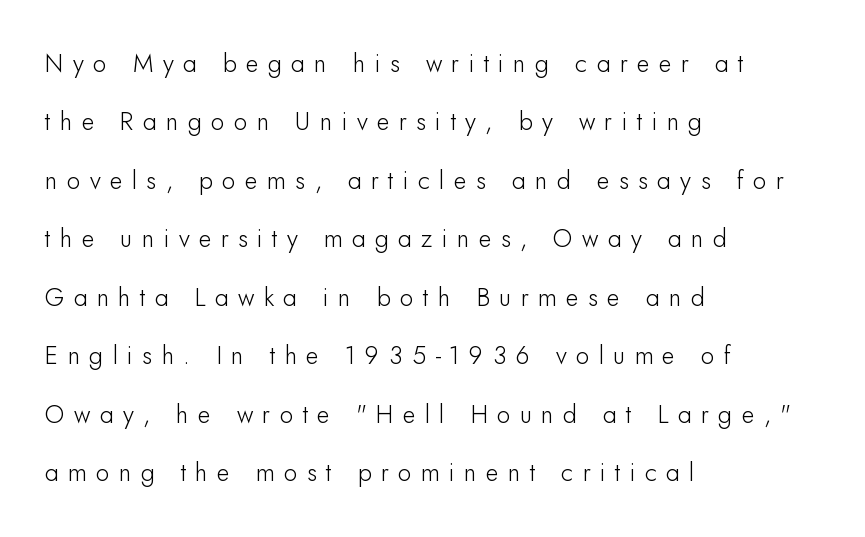
{"italic": "no", "underline": "no", "align": "left", "line_spacing": "loose", "line_spacing_ratio": 2.34, "letter_spacing": "wide", "letter_spacing_em": 0.37, "glyph_px": 25}
